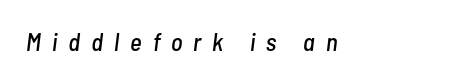
Q: Is the text italic (slanted)? A: Yes, it leans right by about 7 degrees.
Q: Is the text underlined? A: No.
Q: Is the spacing between letters normal or unusually wide? A: Unusually wide.
